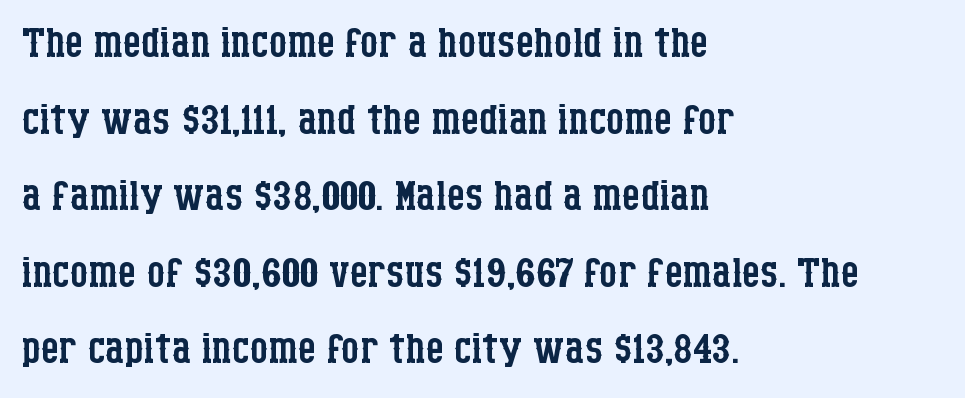
These lines are set flush left with a ragged right edge. Is there much room between lines? A standard amount, neither cramped nor airy. The passage shown is typed in a proportional face where columns would drift. Check under the words: just untouched page.
